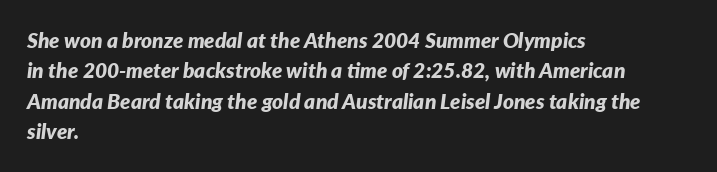
Q: Is the text bold? A: Yes.
Q: Is the text italic (slanted)? A: Yes, it leans right by about 7 degrees.
Q: Is the text underlined? A: No.
Q: How is the paragraph aligned? A: Left-aligned.
Q: Is the spacing between letters normal or unusually wide? A: Normal.
Q: Is the spacing between lines tight, normal or loose? A: Normal.
